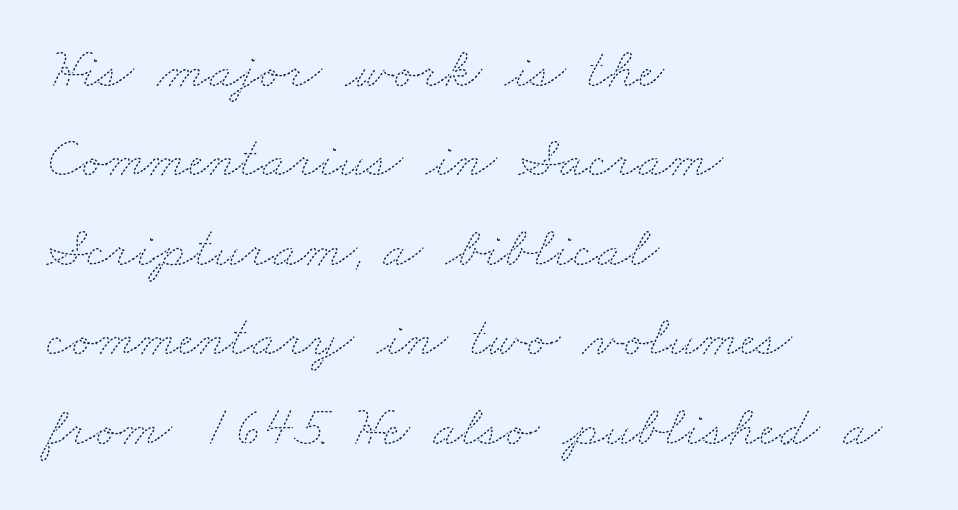
No heavy texture on the line: the type isn't bold. Which margin do the lines hug? The left one — the right edge is uneven. Is this a fixed-width face? No — the glyphs have proportional, varying widths. Inter-character spacing is left at the font's built-in metrics.
